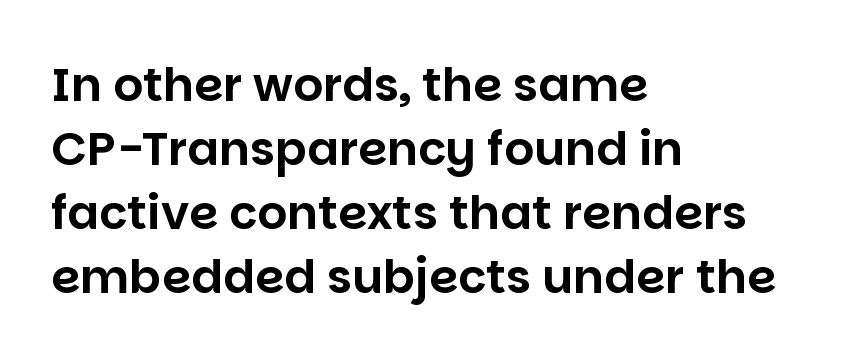
Q: Is the text italic (slanted)? A: No, it is upright.
Q: Is the typeface a serif or a sans-serif typeface? A: Sans-serif.
Q: Is the text underlined? A: No.
Q: How is the paragraph aligned? A: Left-aligned.
Q: Is the spacing between letters normal or unusually wide? A: Normal.
Q: Is the spacing between lines tight, normal or loose? A: Normal.
Q: Width (condensed, normal, or wide)? A: Normal.
Q: Stroke contrast? A: Low.
Q: x-height? A: Large.
Q: Monospaced? A: No.
